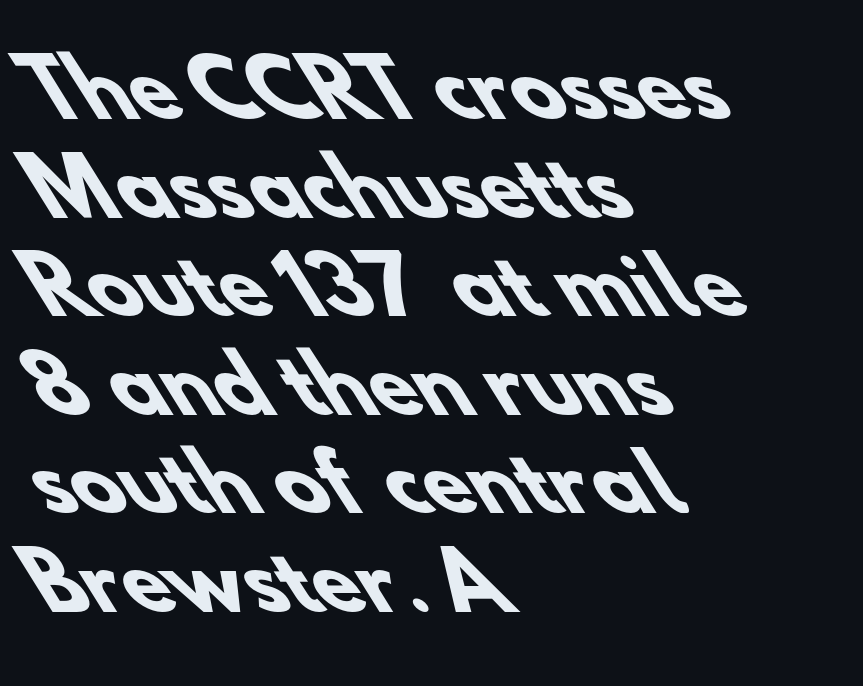
Q: Is the text bold? A: Yes.
Q: Is the typeface a serif or a sans-serif typeface? A: Sans-serif.
Q: Is the text underlined? A: No.
Q: How is the paragraph aligned? A: Left-aligned.
Q: Is the spacing between letters normal or unusually wide? A: Normal.
Q: Is the spacing between lines tight, normal or loose? A: Normal.
Q: Width (condensed, normal, or wide)? A: Normal.
Q: Stroke contrast? A: Low.
Q: x-height? A: Small.
Q: Monospaced? A: No.
